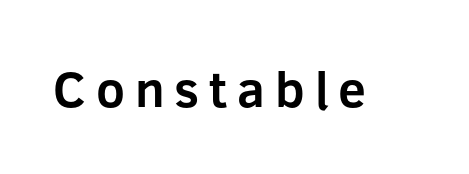
{"serif": "no", "italic": "no", "bold": "yes", "weight": "bold", "width": "normal", "stroke_contrast": "low", "x_height": "medium", "monospaced": "no", "underline": "no", "letter_spacing": "wide", "letter_spacing_em": 0.2, "glyph_px": 50}
